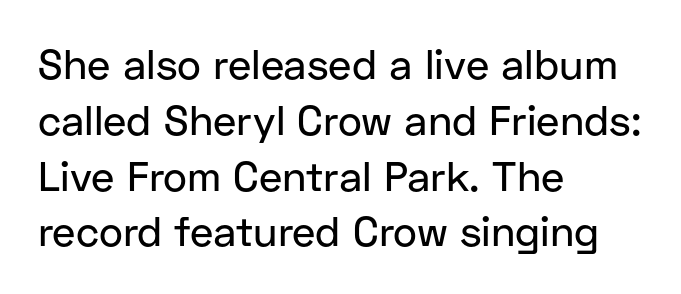
Q: Is the text italic (slanted)? A: No, it is upright.
Q: Is the typeface a serif or a sans-serif typeface? A: Sans-serif.
Q: Is the text underlined? A: No.
Q: How is the paragraph aligned? A: Left-aligned.
Q: Is the spacing between letters normal or unusually wide? A: Normal.
Q: Is the spacing between lines tight, normal or loose? A: Normal.
Q: Width (condensed, normal, or wide)? A: Normal.
Q: Stroke contrast? A: Low.
Q: x-height? A: Medium.
Q: Monospaced? A: No.
